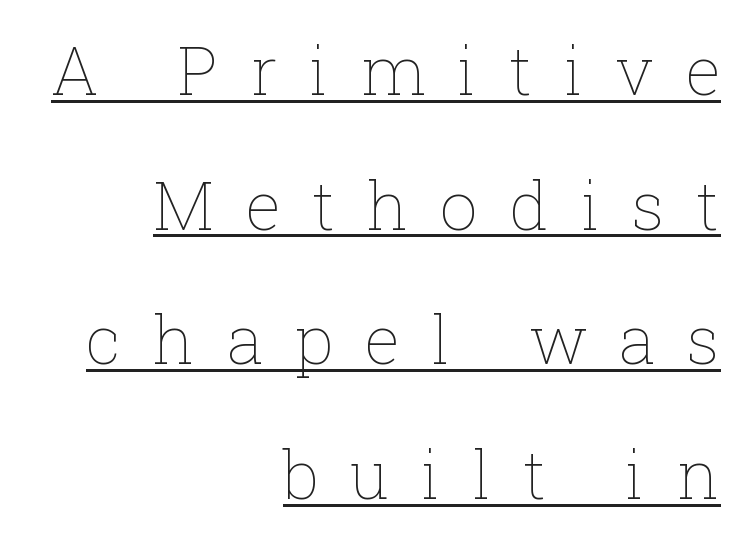
The specimen includes a rule beneath the text block's lines. Spacing verdict: proportional, widths tailored to each character. Notice how the passage keeps a crisp vertical edge on the right only. Compared with a typical body face, this is equally light or lighter still. In terms of letterspacing, this is a distinctly airy, spread setting.
